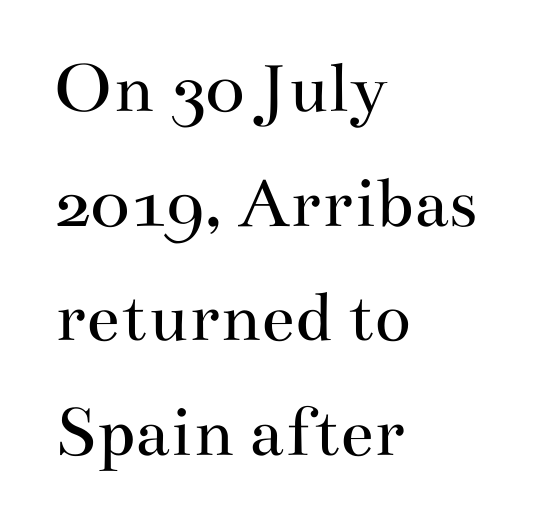
Q: Is the text bold? A: No.
Q: Is the text italic (slanted)? A: No, it is upright.
Q: Is the typeface a serif or a sans-serif typeface? A: Serif.
Q: Is the text underlined? A: No.
Q: How is the paragraph aligned? A: Left-aligned.
Q: Is the spacing between letters normal or unusually wide? A: Normal.
Q: Is the spacing between lines tight, normal or loose? A: Normal.
Q: Width (condensed, normal, or wide)? A: Wide.
Q: Stroke contrast? A: Medium.
Q: x-height? A: Small.
Q: Monospaced? A: No.
